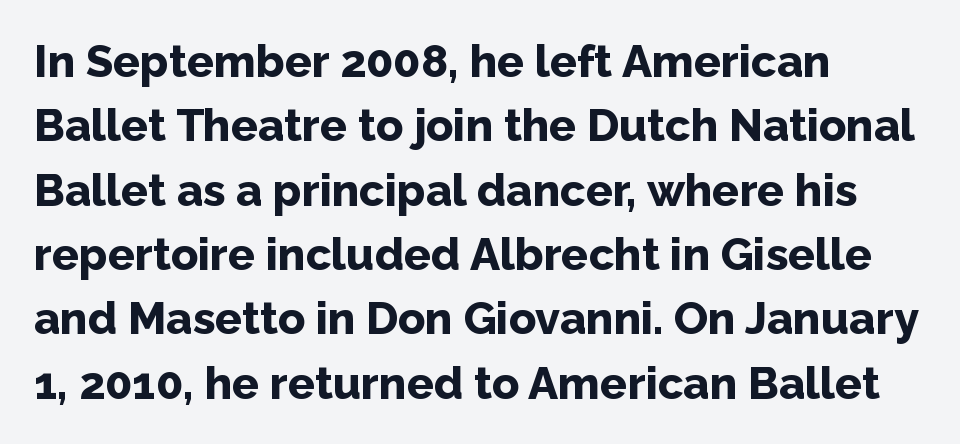
The area under the type is left untouched. What's the leading like? Ordinary, nothing unusual. This is the regular roman posture of the typeface. This sample uses a sans-serif face. Line beginnings align vertically; line endings do not. The face used here is proportionally spaced, like ordinary book or web type.
